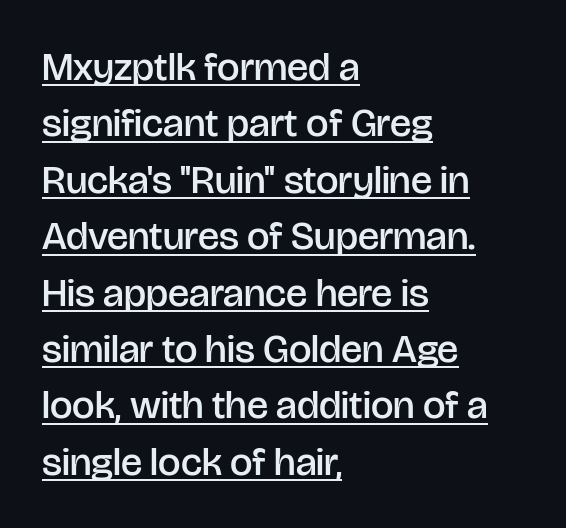
The image shows 40 px semibold sans-serif type, upright; set left-aligned, normal line spacing (1.41x), normal letter spacing, underlined; low stroke contrast and a large x-height.
